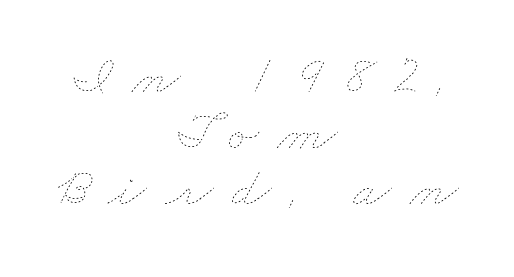
The image shows 56 px thin, wide type; set centered, tight line spacing (1.0x), unusually wide letter spacing (+0.33 em), not underlined; low stroke contrast and a small x-height.
